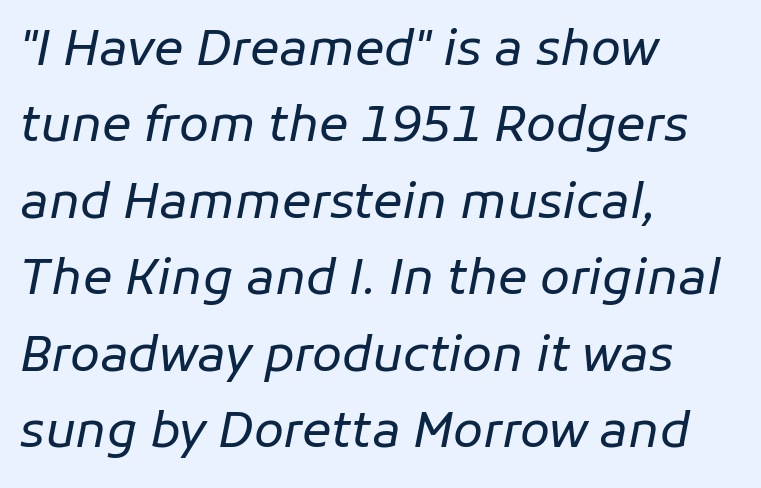
Slanted lettering throughout. Looks like regular typesetting: each glyph gets only the width it needs. The face looks like a standard text weight, possibly lighter. What's the leading like? Ordinary, nothing unusual.
